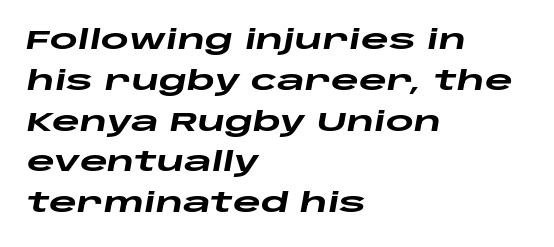
Q: Is the text bold? A: Yes.
Q: Is the text italic (slanted)? A: Yes, it leans right by about 10 degrees.
Q: Is the text underlined? A: No.
Q: How is the paragraph aligned? A: Left-aligned.
Q: Is the spacing between letters normal or unusually wide? A: Normal.
Q: Is the spacing between lines tight, normal or loose? A: Normal.
